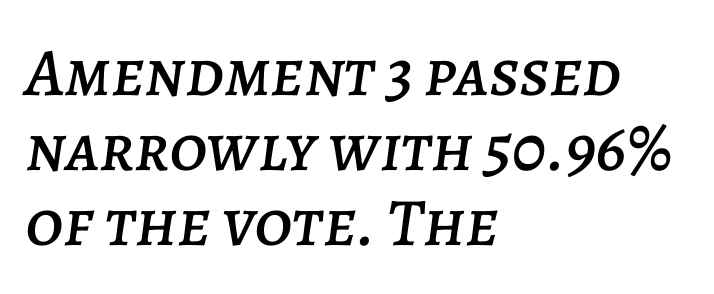
{"italic": "yes", "lean": "right", "slant_degrees": 7, "width": "normal", "stroke_contrast": "low", "x_height": "large", "monospaced": "no", "underline": "no", "align": "left", "line_spacing": "tight", "line_spacing_ratio": 1.1, "letter_spacing": "normal", "letter_spacing_em": 0.0, "glyph_px": 68}
